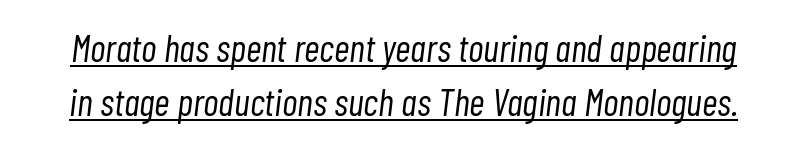
Q: Is the text bold? A: No.
Q: Is the text italic (slanted)? A: Yes, it leans right by about 7 degrees.
Q: Is the text underlined? A: Yes.
Q: Is the spacing between letters normal or unusually wide? A: Normal.
Q: Is the spacing between lines tight, normal or loose? A: Normal.
Q: Width (condensed, normal, or wide)? A: Condensed.
Q: Stroke contrast? A: Low.
Q: x-height? A: Medium.
Q: Monospaced? A: No.
